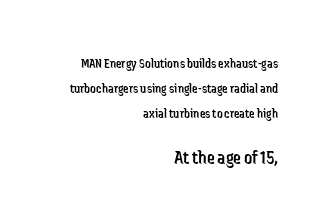
{"italic": "no", "bold": "no", "underline": "no", "align": "right", "line_spacing_ratio": 1.77, "letter_spacing": "normal", "letter_spacing_em": 0.0, "larger_block": "second", "size_ratio": 1.43, "glyph_px": 20}
